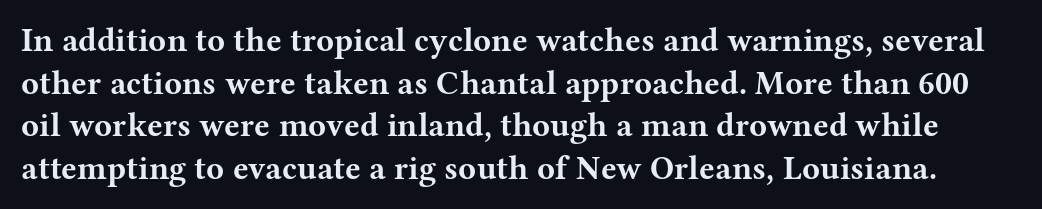
The image shows 33 px bold, wide serif type, upright; set normal line spacing (1.29x), normal letter spacing, not underlined; medium stroke contrast and a medium x-height.
